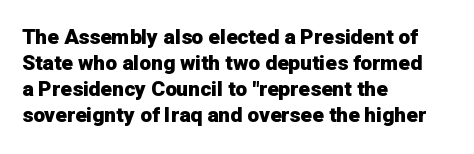
The strokes are fattened all the way to bold. Visually the block forms a straight wall on the left and a jagged coastline on the right. A typesetter would mark this as roman, not italic. The words here are not underlined.
